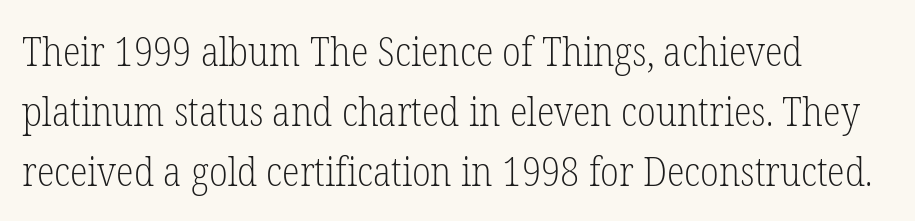
Q: Is the text bold? A: No.
Q: Is the text italic (slanted)? A: No, it is upright.
Q: Is the typeface a serif or a sans-serif typeface? A: Serif.
Q: Is the text underlined? A: No.
Q: How is the paragraph aligned? A: Left-aligned.
Q: Is the spacing between letters normal or unusually wide? A: Normal.
Q: Is the spacing between lines tight, normal or loose? A: Normal.
Q: Width (condensed, normal, or wide)? A: Condensed.
Q: Stroke contrast? A: Low.
Q: x-height? A: Medium.
Q: Monospaced? A: No.
